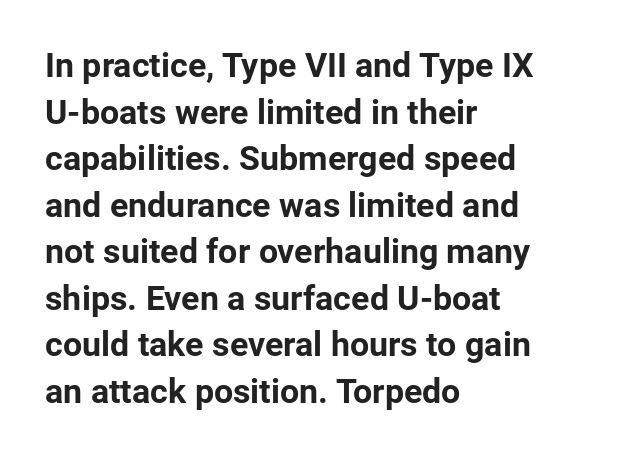
The typeface chosen for these lines omits serifs. The designer left line spacing at the default. The strokes are fattened all the way to bold. Think of a printed novel: that variable character pitch is what you see here. The ragged edge is on the right, which tells us the setting is flush left.
